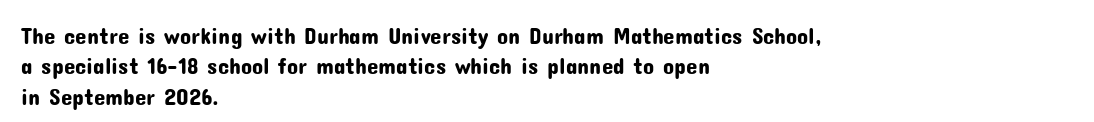
Q: Is the text italic (slanted)? A: No, it is upright.
Q: Is the text underlined? A: No.
Q: How is the paragraph aligned? A: Left-aligned.
Q: Is the spacing between letters normal or unusually wide? A: Normal.
Q: Is the spacing between lines tight, normal or loose? A: Normal.
